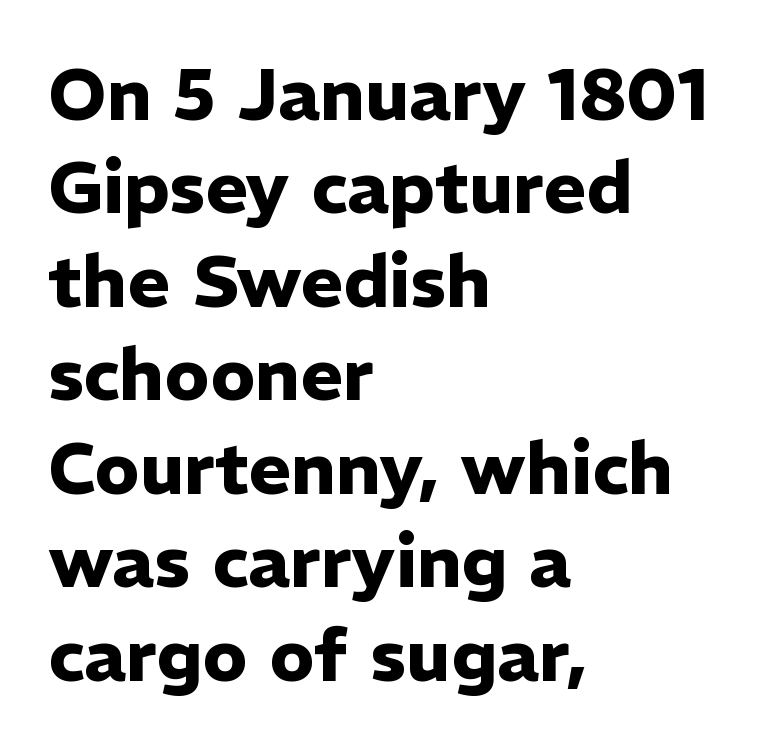
The image shows 73 px heavy sans-serif type, upright; set left-aligned, normal line spacing (1.28x), normal letter spacing, not underlined; low stroke contrast and a medium x-height.
